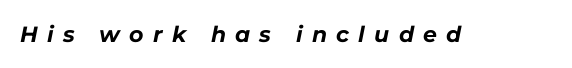
Bold? Absolutely — the strokes are thick and heavy. Is the letter spacing exaggerated? Yes — the characters are pushed far apart. The gap between lines stays unmarked. Every character sits at an angle, as italics do.
